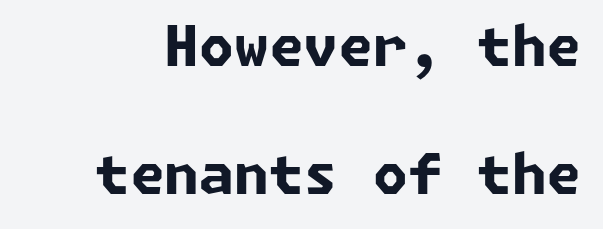
{"serif": "no", "bold": "yes", "weight": "bold", "width": "normal", "stroke_contrast": "low", "x_height": "medium", "underline": "no", "line_spacing": "loose", "line_spacing_ratio": 2.28, "letter_spacing": "normal", "letter_spacing_em": 0.0, "glyph_px": 56}
